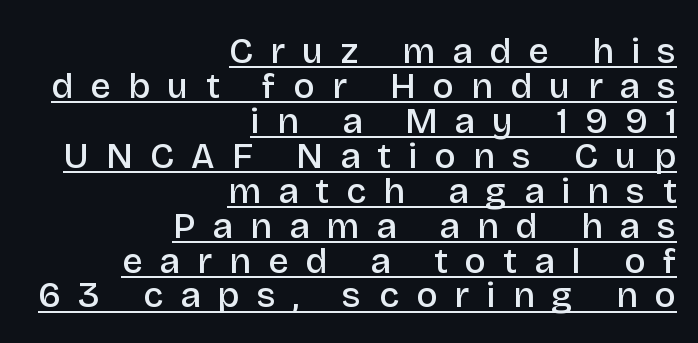
Q: Is the text bold? A: Semi-bold.
Q: Is the text italic (slanted)? A: No, it is upright.
Q: Is the typeface a serif or a sans-serif typeface? A: Sans-serif.
Q: Is the text underlined? A: Yes.
Q: How is the paragraph aligned? A: Right-aligned.
Q: Is the spacing between letters normal or unusually wide? A: Unusually wide.
Q: Is the spacing between lines tight, normal or loose? A: Tight.
Q: Width (condensed, normal, or wide)? A: Normal.
Q: Stroke contrast? A: Low.
Q: x-height? A: Large.
Q: Monospaced? A: No.
